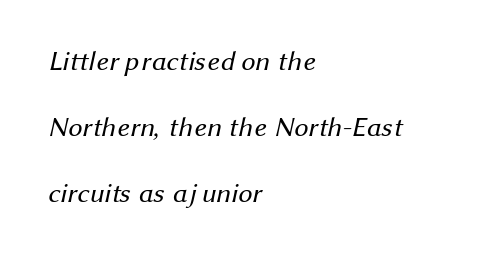
The characters are drawn with everyday or finer stroke widths. Note the varied advance widths — an 'i' is clearly narrower than an 'm'. Underline: absent. There is no visible air inserted between adjacent glyphs. Is this a sans? Yes — the strokes have no serifs. Is there much room between lines? Yes — plenty of vertical air separates them.
